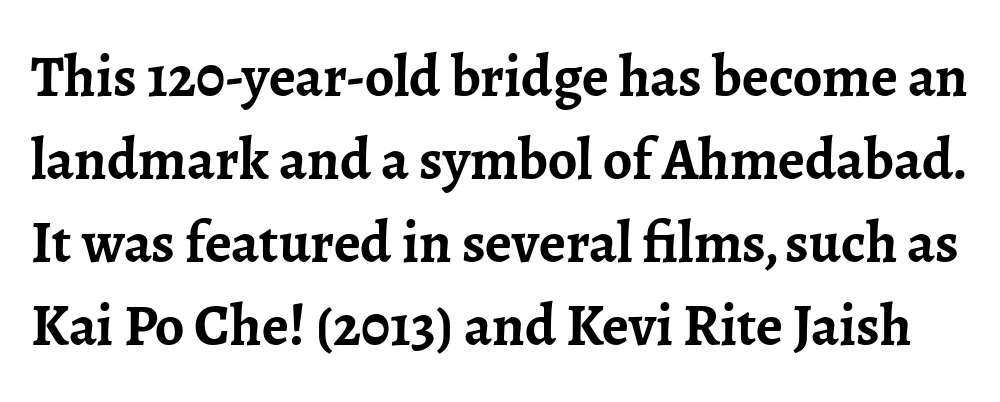
Each letter keeps its own natural width here, so spacing adapts to shape. These lines carry a lot of weight — the face is fully bold. Tracking here is standard; glyphs follow each other at the usual distance. Compared with typical paragraphs, the rows here are spaced about the same. Tall strokes in this sample are plumb rather than angled.
